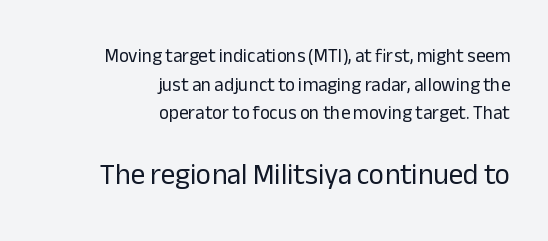
{"serif": "no", "italic": "no", "bold": "no", "weight": "regular", "width": "normal", "stroke_contrast": "low", "x_height": "medium", "monospaced": "no", "underline": "no", "align": "right", "line_spacing": "normal", "line_spacing_ratio": 1.51, "letter_spacing": "normal", "letter_spacing_em": 0.0, "larger_block": "second", "size_ratio": 1.53, "glyph_px": 29}
